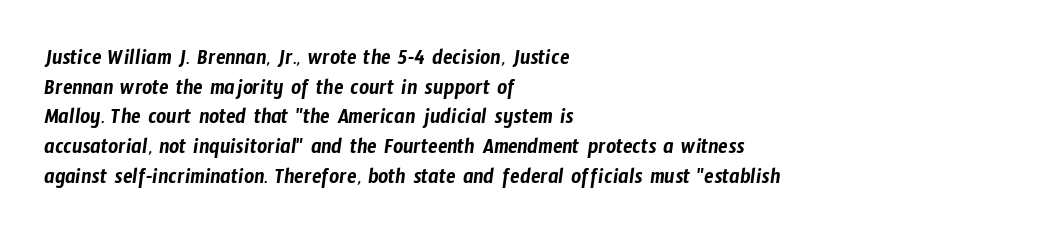
The image shows 22 px text type; set left-aligned, normal line spacing (1.35x), normal letter spacing, not underlined.
